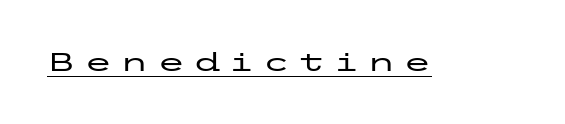
Q: Is the text italic (slanted)? A: No, it is upright.
Q: Is the text underlined? A: Yes.
Q: Is the spacing between letters normal or unusually wide? A: Unusually wide.
